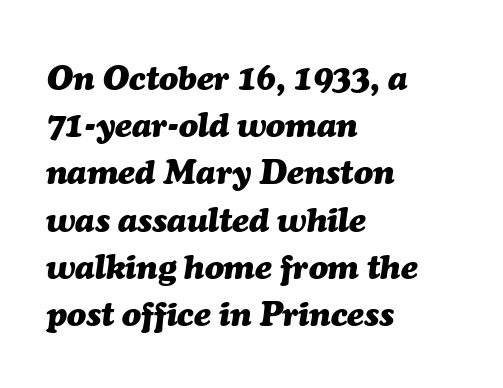
Q: Is the text bold? A: Yes.
Q: Is the text italic (slanted)? A: Yes, it leans right by about 7 degrees.
Q: Is the text underlined? A: No.
Q: How is the paragraph aligned? A: Left-aligned.
Q: Is the spacing between letters normal or unusually wide? A: Normal.
Q: Is the spacing between lines tight, normal or loose? A: Normal.
Q: Width (condensed, normal, or wide)? A: Normal.
Q: Stroke contrast? A: Medium.
Q: x-height? A: Medium.
Q: Monospaced? A: No.
